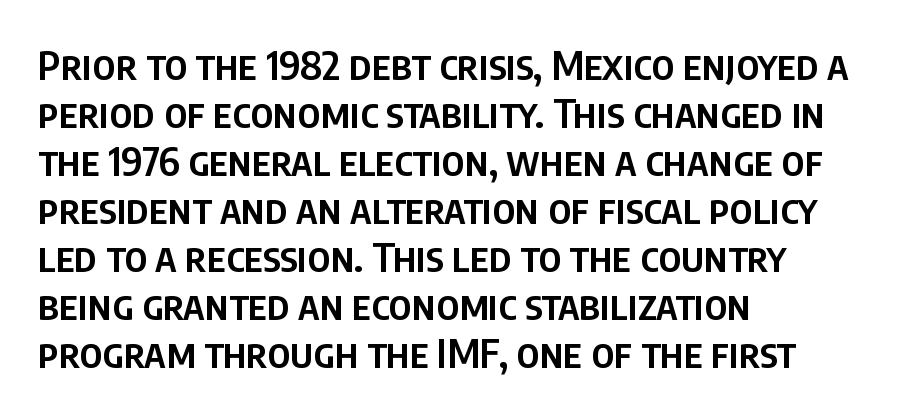
Does the copy run flush right? No — it runs flush left. This rendering leaves character spacing at its baseline value. Descenders hang freely into open space. Vertical strokes here are truly vertical.
